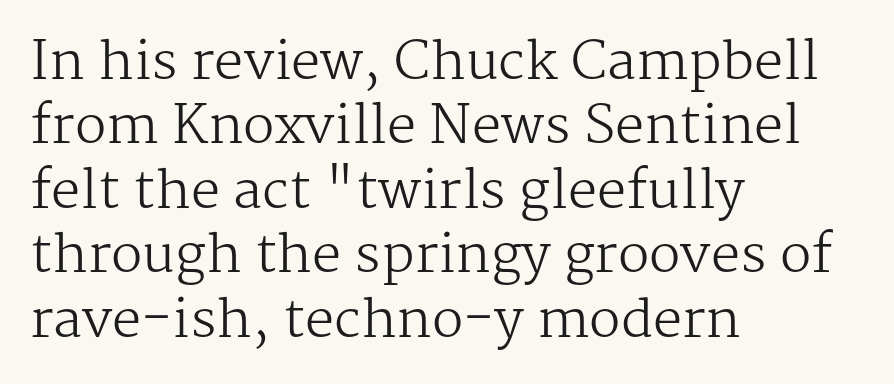
The image shows 52 px regular-weight serif type, upright; set left-aligned, line spacing 1.24x, normal letter spacing, not underlined; medium stroke contrast and a medium x-height.
